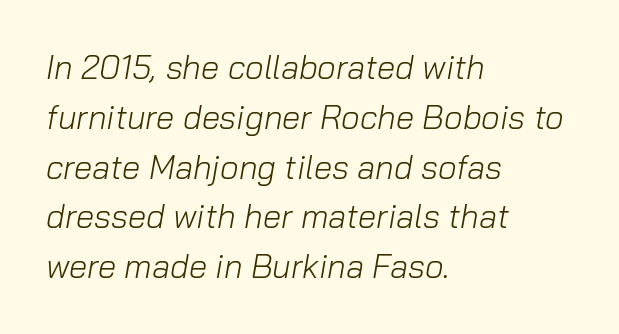
Q: Is the text bold? A: No.
Q: Is the text italic (slanted)? A: Yes, it leans right by about 10 degrees.
Q: Is the text underlined? A: No.
Q: How is the paragraph aligned? A: Left-aligned.
Q: Is the spacing between letters normal or unusually wide? A: Normal.
Q: Is the spacing between lines tight, normal or loose? A: Normal.
Q: Width (condensed, normal, or wide)? A: Normal.
Q: Stroke contrast? A: Low.
Q: x-height? A: Medium.
Q: Monospaced? A: No.
